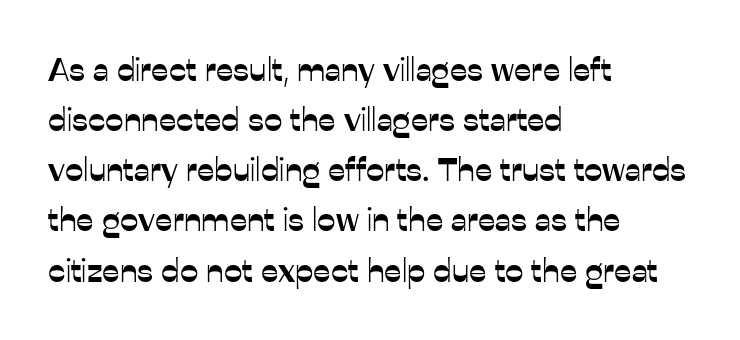
{"serif": "no", "italic": "no", "width": "normal", "stroke_contrast": "low", "x_height": "medium", "monospaced": "no", "underline": "no", "align": "left", "line_spacing": "normal", "line_spacing_ratio": 1.52, "letter_spacing": "normal", "letter_spacing_em": 0.0, "glyph_px": 33}
